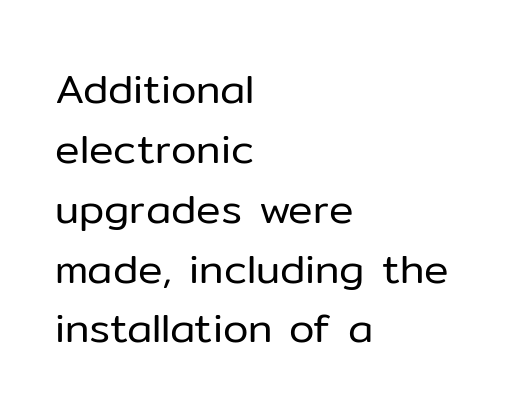
In terms of leading, this rendering sits right in the middle. Every stem runs plumb, perpendicular to the baseline. Underline: absent. The typeface has the unassuming heft of standard copy or less.
